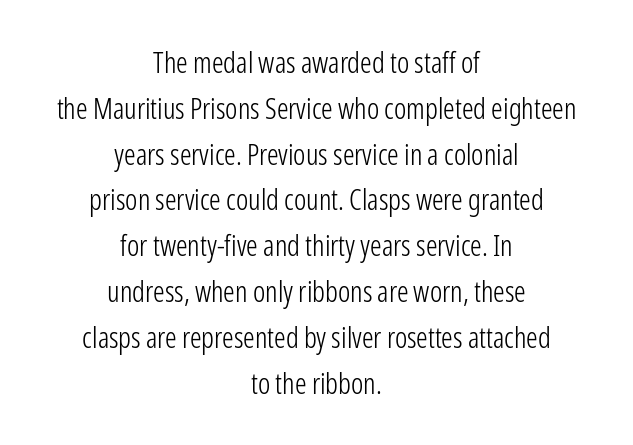
The image shows 29 px light, condensed sans-serif type, upright; set centered, normal line spacing (1.58x), normal letter spacing, not underlined; low stroke contrast and a medium x-height.
